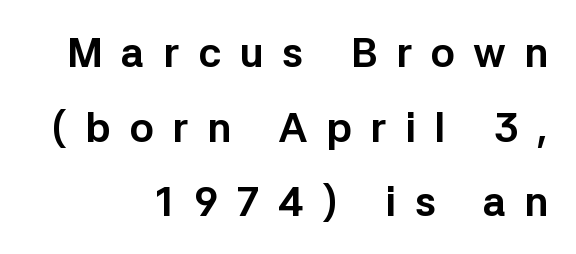
Q: Is the text bold? A: Yes.
Q: Is the text italic (slanted)? A: No, it is upright.
Q: Is the typeface a serif or a sans-serif typeface? A: Sans-serif.
Q: Is the text underlined? A: No.
Q: How is the paragraph aligned? A: Right-aligned.
Q: Is the spacing between letters normal or unusually wide? A: Unusually wide.
Q: Width (condensed, normal, or wide)? A: Normal.
Q: Stroke contrast? A: Low.
Q: x-height? A: Medium.
Q: Monospaced? A: No.
